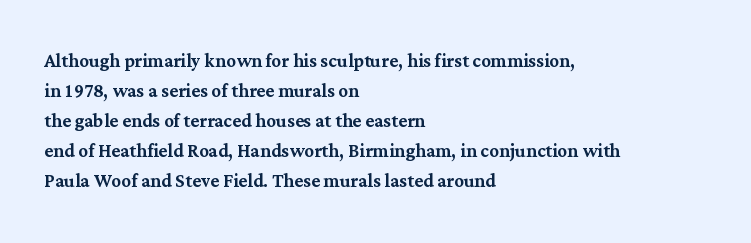
The lines in this sample share a left origin and differ only in where they stop. Tracking here is standard; glyphs follow each other at the usual distance. How would I describe the line gaps? Plain and ordinary. You can tell it's not italic because the verticals are truly vertical.
